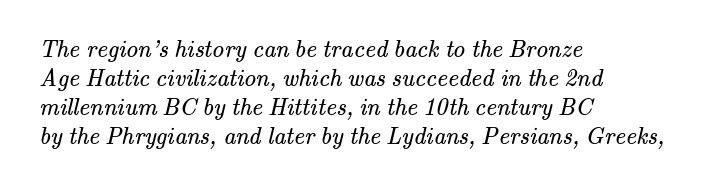
Q: Is the text bold? A: No.
Q: Is the text underlined? A: No.
Q: How is the paragraph aligned? A: Left-aligned.
Q: Is the spacing between letters normal or unusually wide? A: Normal.
